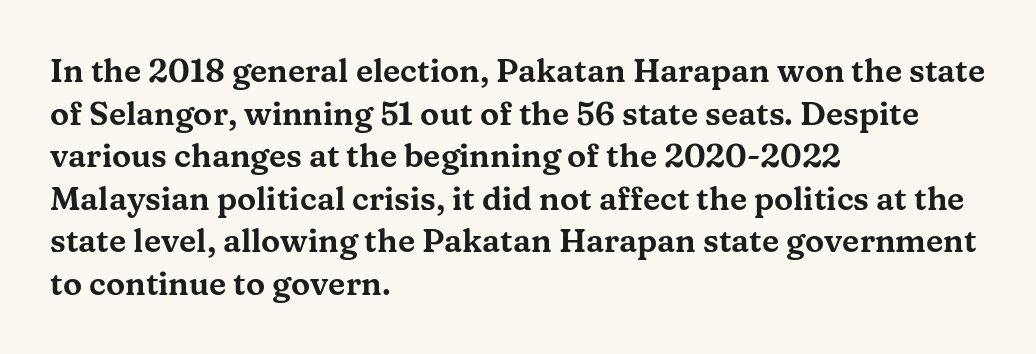
Q: Is the text italic (slanted)? A: No, it is upright.
Q: Is the typeface a serif or a sans-serif typeface? A: Serif.
Q: Is the text underlined? A: No.
Q: How is the paragraph aligned? A: Left-aligned.
Q: Is the spacing between letters normal or unusually wide? A: Normal.
Q: Is the spacing between lines tight, normal or loose? A: Normal.
Q: Width (condensed, normal, or wide)? A: Wide.
Q: Stroke contrast? A: Medium.
Q: x-height? A: Medium.
Q: Monospaced? A: No.
